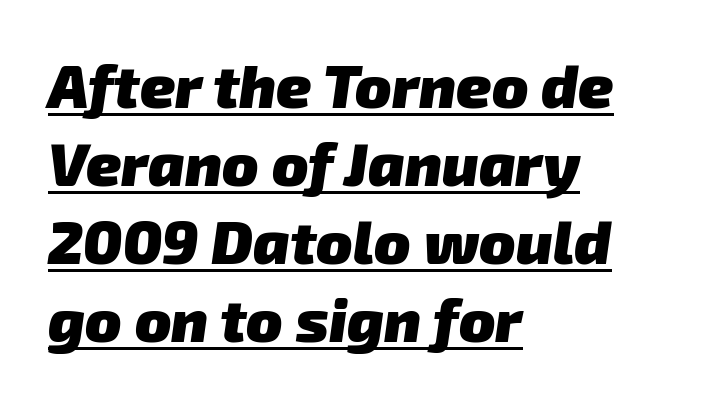
Q: Is the text bold? A: Yes.
Q: Is the typeface a serif or a sans-serif typeface? A: Sans-serif.
Q: Is the text underlined? A: Yes.
Q: How is the paragraph aligned? A: Left-aligned.
Q: Is the spacing between letters normal or unusually wide? A: Normal.
Q: Is the spacing between lines tight, normal or loose? A: Normal.
Q: Width (condensed, normal, or wide)? A: Normal.
Q: Stroke contrast? A: Low.
Q: x-height? A: Medium.
Q: Monospaced? A: No.
